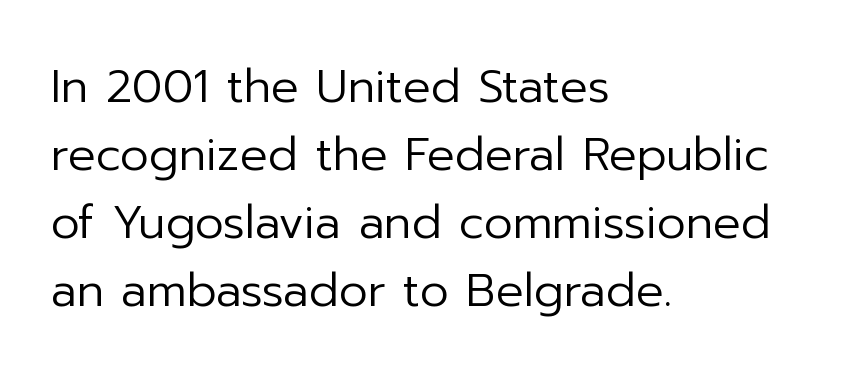
The image shows 46 px regular-weight sans-serif type, upright; set left-aligned, normal line spacing (1.48x), normal letter spacing, not underlined; low stroke contrast and a medium x-height.
